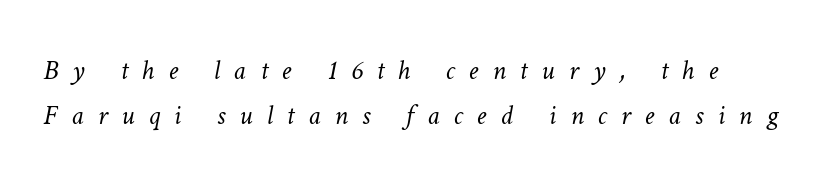
The image shows 28 px light type; set left-aligned, normal line spacing (1.59x), unusually wide letter spacing (+0.5 em), not underlined; low stroke contrast and a medium x-height.
